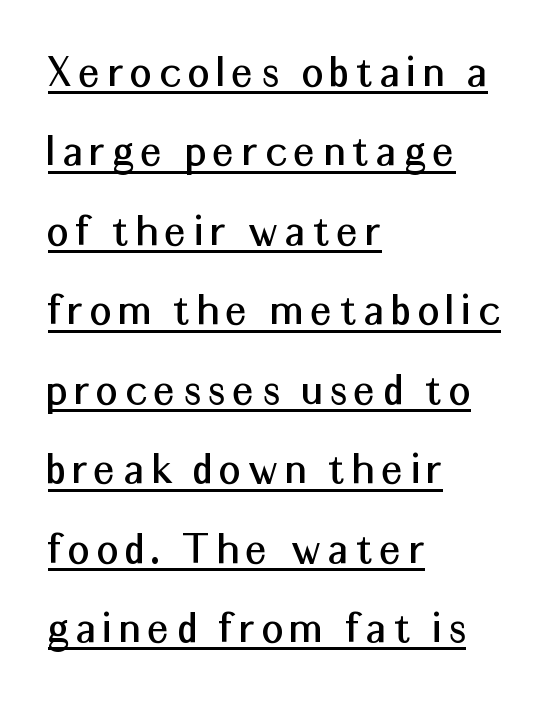
{"serif": "no", "italic": "no", "width": "normal", "stroke_contrast": "medium", "x_height": "medium", "monospaced": "no", "underline": "yes", "align": "left", "line_spacing": "normal", "line_spacing_ratio": 1.69, "glyph_px": 47}
